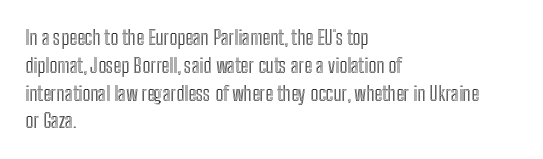
The image shows 20 px text type, upright; set left-aligned, normal line spacing (1.39x), normal letter spacing, not underlined.
